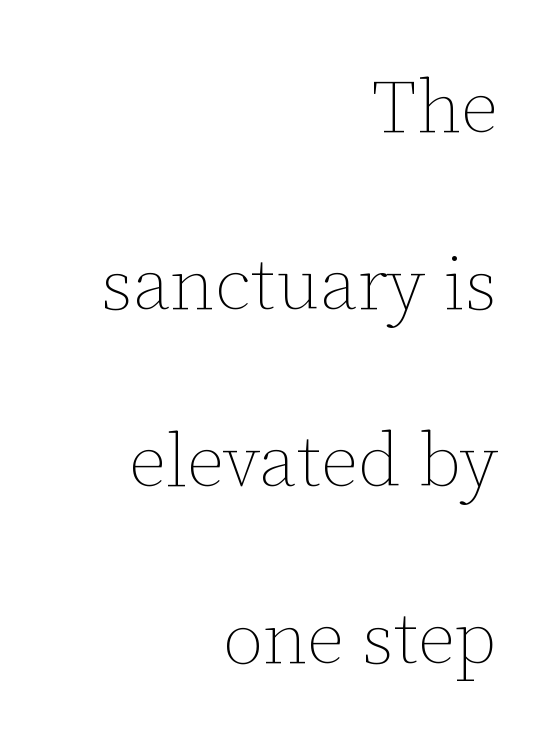
The image shows 74 px thin type, upright; set right-aligned, loose line spacing (2.39x), normal letter spacing, not underlined; low stroke contrast and a medium x-height.
